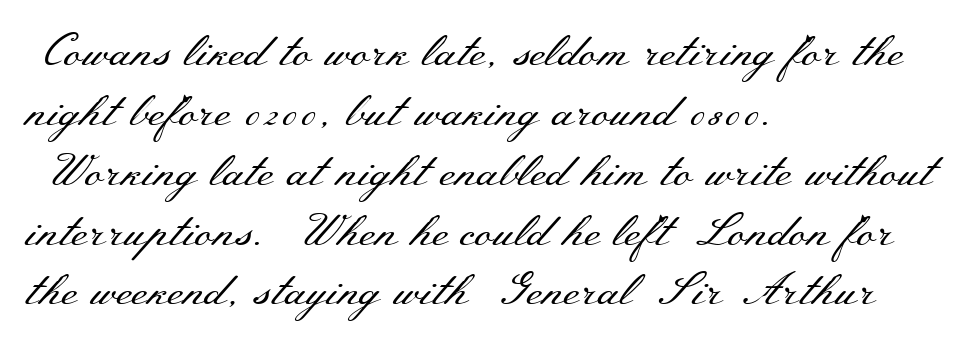
{"serif": "yes", "bold": "no", "weight": "regular", "width": "wide", "stroke_contrast": "medium", "x_height": "small", "monospaced": "no", "underline": "no", "align": "left", "line_spacing": "normal", "line_spacing_ratio": 1.33, "letter_spacing": "normal", "letter_spacing_em": 0.0, "glyph_px": 45}
